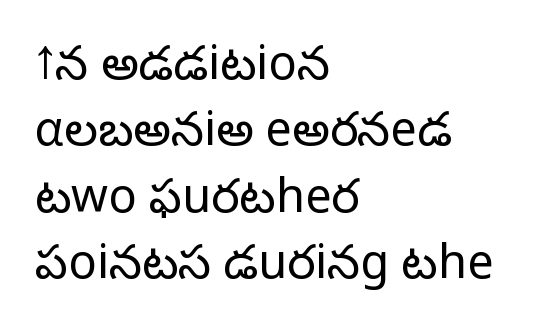
{"serif": "no", "italic": "no", "bold": "no", "weight": "light", "width": "normal", "stroke_contrast": "low", "x_height": "medium", "monospaced": "no", "underline": "no", "align": "left", "line_spacing": "normal", "line_spacing_ratio": 1.41, "letter_spacing": "normal", "letter_spacing_em": 0.0, "glyph_px": 47}
